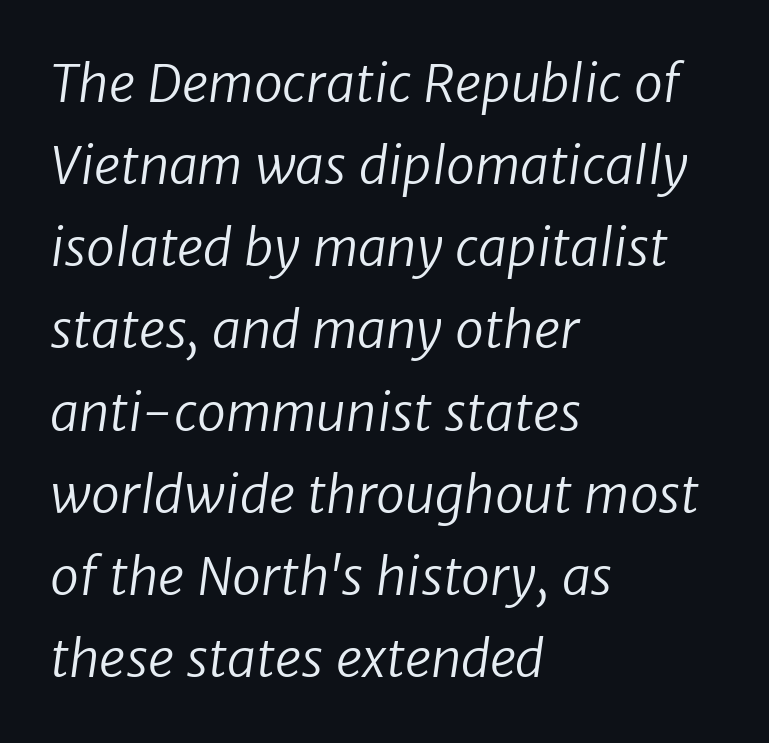
The image shows 52 px regular-weight sans-serif type; set left-aligned, normal line spacing (1.58x), normal letter spacing, not underlined; low stroke contrast and a medium x-height.
